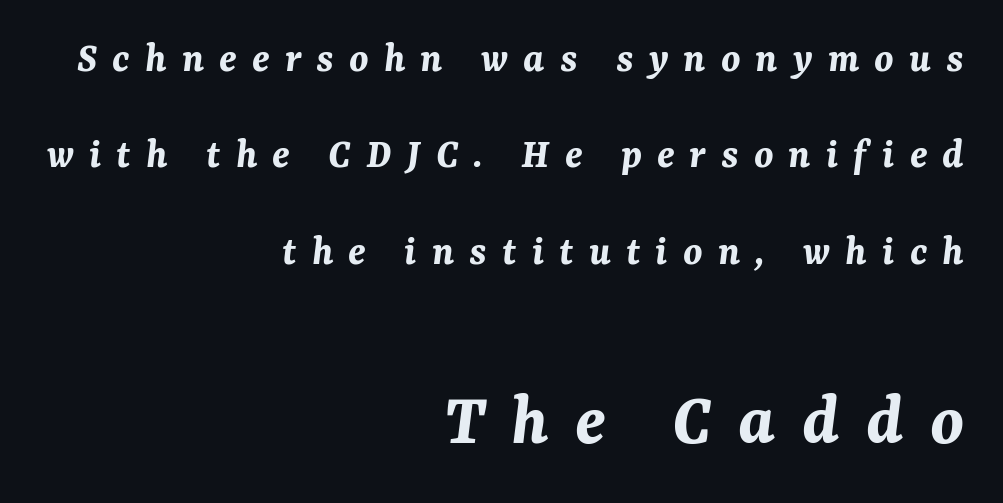
{"italic": "yes", "lean": "right", "slant_degrees": 7, "bold": "yes", "weight": "bold", "width": "normal", "stroke_contrast": "medium", "x_height": "medium", "monospaced": "no", "underline": "no", "align": "right", "line_spacing": "loose", "line_spacing_ratio": 2.24, "letter_spacing": "wide", "letter_spacing_em": 0.35, "larger_block": "second", "size_ratio": 1.74, "glyph_px": 75}
